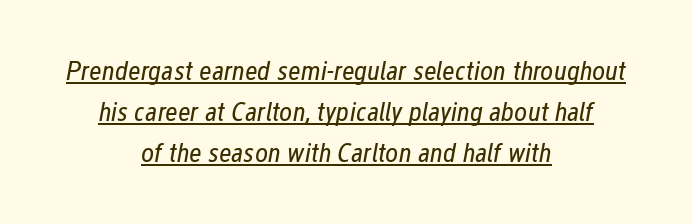
Q: Is the text bold? A: No.
Q: Is the text italic (slanted)? A: Yes, it leans right by about 12 degrees.
Q: Is the text underlined? A: Yes.
Q: How is the paragraph aligned? A: Centered.
Q: Is the spacing between letters normal or unusually wide? A: Normal.
Q: Is the spacing between lines tight, normal or loose? A: Normal.
Q: Width (condensed, normal, or wide)? A: Condensed.
Q: Stroke contrast? A: Low.
Q: x-height? A: Medium.
Q: Monospaced? A: No.
